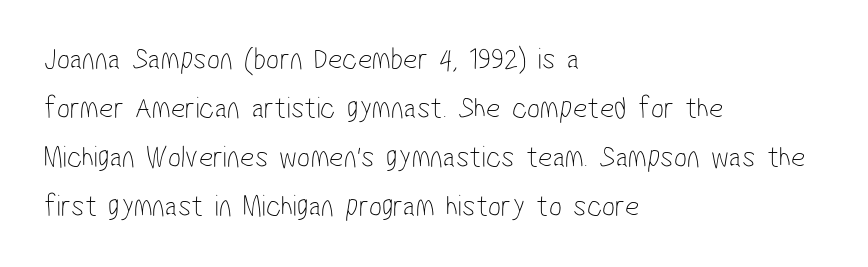
{"serif": "no", "bold": "no", "weight": "thin", "width": "condensed", "stroke_contrast": "low", "x_height": "medium", "monospaced": "no", "underline": "no", "align": "left", "line_spacing": "normal", "line_spacing_ratio": 1.58, "letter_spacing": "normal", "letter_spacing_em": 0.0, "glyph_px": 31}
